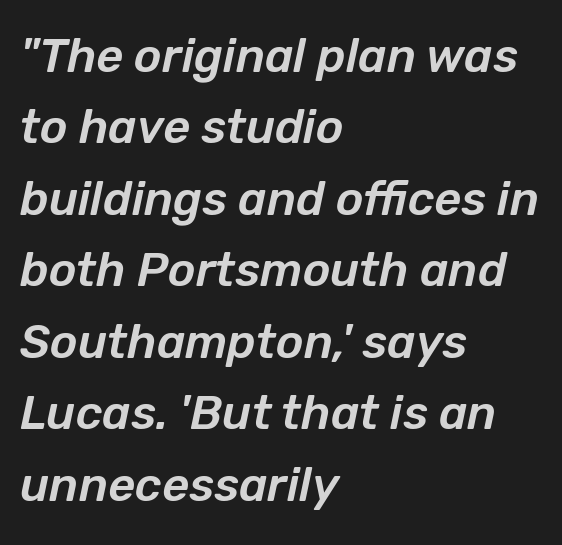
The image shows 47 px text type, italic (leaning right); set left-aligned, normal line spacing (1.52x), normal letter spacing, not underlined; low stroke contrast and a medium x-height.
